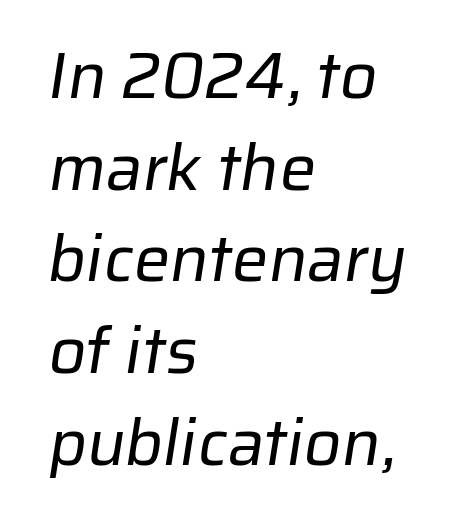
Lines of text with bare space underneath. Left-aligned paragraph, ragged on the right. The gaps between neighbouring characters are ordinary and unremarkable. Varying glyph widths throughout — classic text-font behaviour. The space between consecutive lines is moderate. No letter is thick-stroked: the sample isn't bold.
